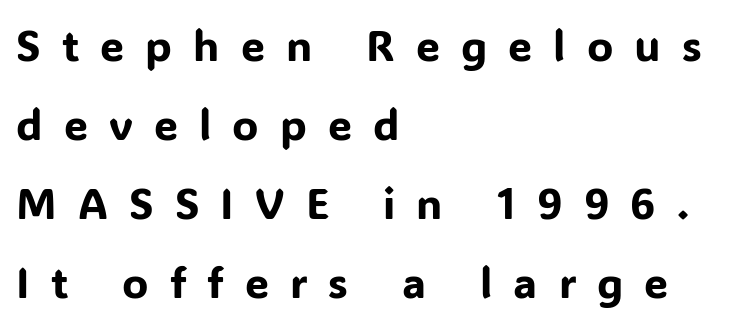
{"serif": "no", "italic": "no", "width": "normal", "stroke_contrast": "low", "x_height": "medium", "monospaced": "no", "underline": "no", "align": "left", "line_spacing_ratio": 1.84, "letter_spacing": "wide", "letter_spacing_em": 0.49, "glyph_px": 43}
